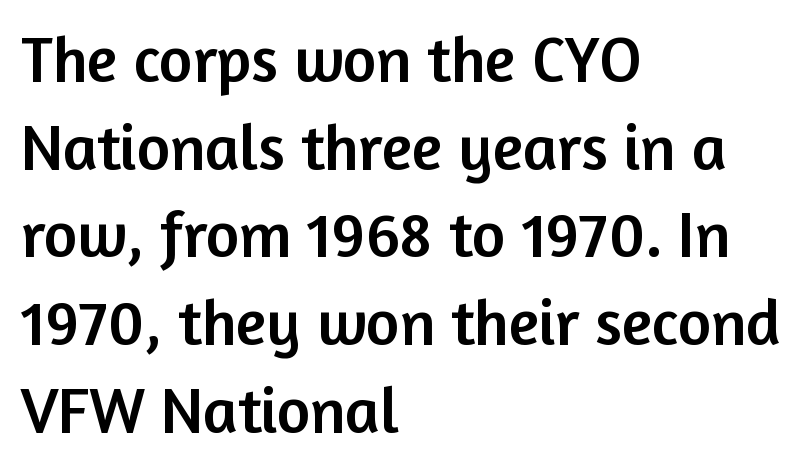
The image shows 64 px sans-serif type, upright; set left-aligned, normal line spacing (1.37x), normal letter spacing, not underlined; low stroke contrast and a medium x-height.
